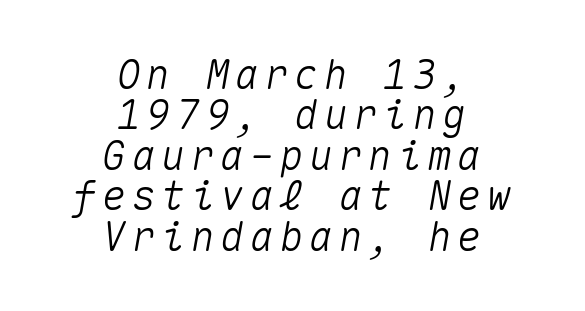
{"italic": "yes", "lean": "right", "slant_degrees": 10, "width": "normal", "stroke_contrast": "medium", "x_height": "medium", "monospaced": "yes", "underline": "no", "align": "center", "line_spacing": "tight", "line_spacing_ratio": 1.01, "glyph_px": 40}
